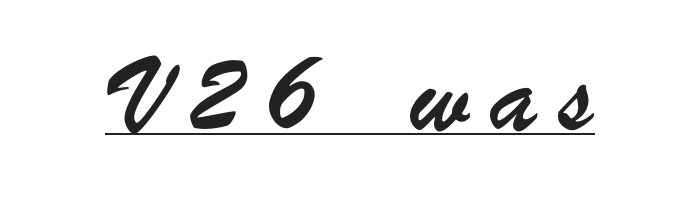
Q: Is the typeface a serif or a sans-serif typeface? A: Sans-serif.
Q: Is the text underlined? A: Yes.
Q: Is the spacing between letters normal or unusually wide? A: Unusually wide.
Q: Width (condensed, normal, or wide)? A: Condensed.
Q: Stroke contrast? A: Low.
Q: x-height? A: Small.
Q: Monospaced? A: No.
